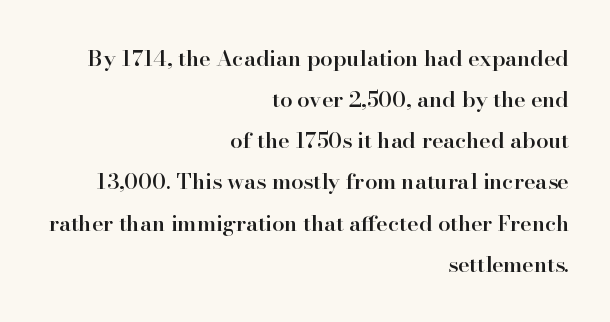
Look at the stroke-to-counter ratio: somewhat heavy, a semibold. Tracking here is standard; glyphs follow each other at the usual distance. Designer's note — italics off, roman on. Letters rest on an invisible, unmarked baseline. Short and long lines alike share a common ending point at right.
